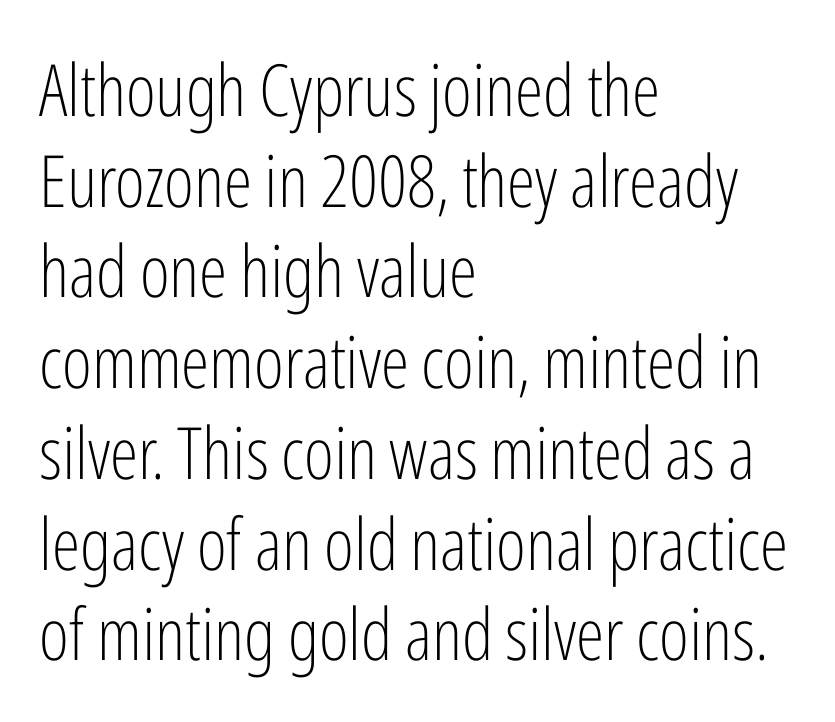
The image shows 72 px light, condensed sans-serif type, upright; set left-aligned, normal line spacing (1.26x), normal letter spacing, not underlined; low stroke contrast and a medium x-height.
